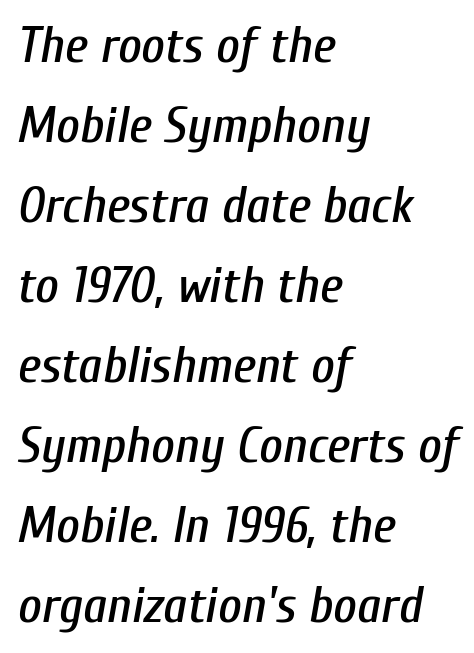
Q: Is the text italic (slanted)? A: Yes, it leans right by about 10 degrees.
Q: Is the text underlined? A: No.
Q: How is the paragraph aligned? A: Left-aligned.
Q: Is the spacing between letters normal or unusually wide? A: Normal.
Q: Is the spacing between lines tight, normal or loose? A: Normal.
Q: Width (condensed, normal, or wide)? A: Condensed.
Q: Stroke contrast? A: Low.
Q: x-height? A: Medium.
Q: Monospaced? A: No.
